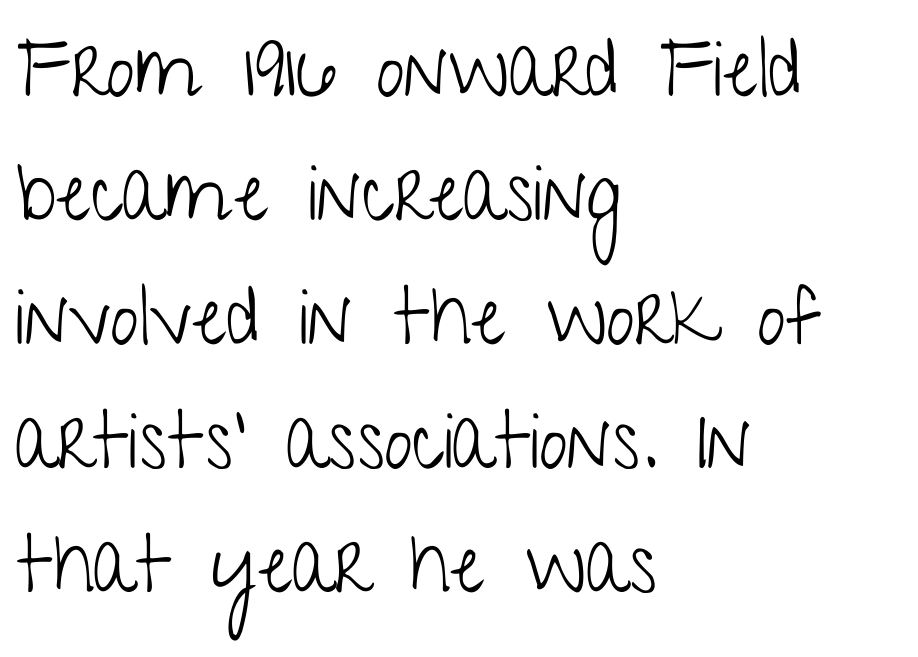
The image shows 80 px light, condensed sans-serif type, upright; set left-aligned, normal line spacing (1.55x), normal letter spacing, not underlined; low stroke contrast and a medium x-height.
